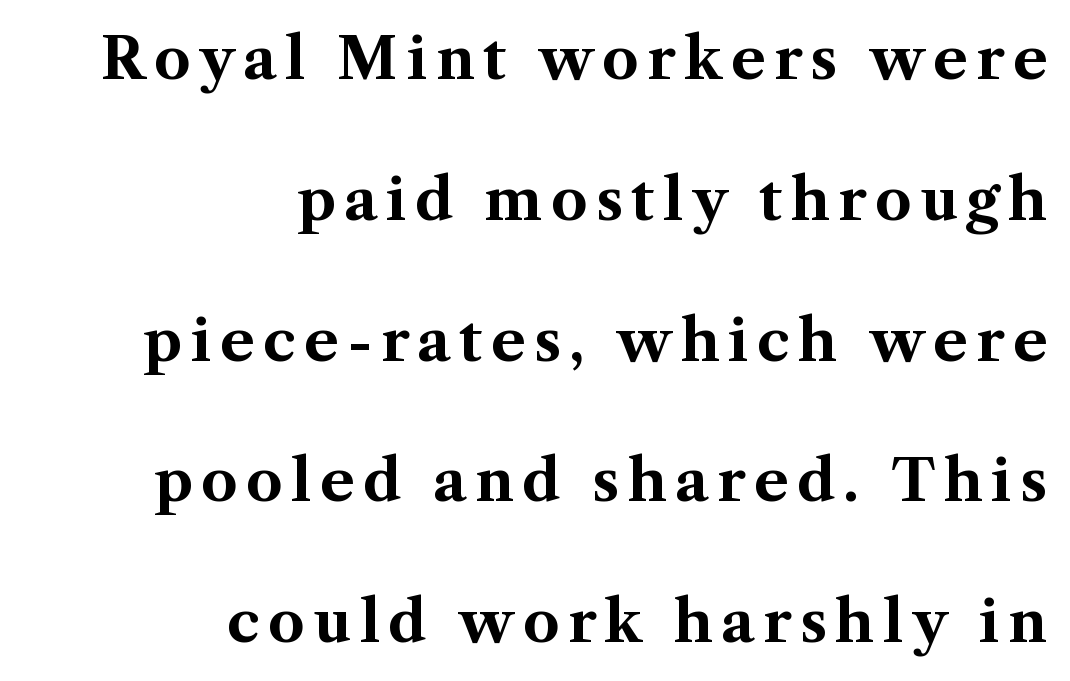
Do the letters lean? They stand straight. Check where the strokes stop: tiny serifs finish them off. Plenty of ink on the page — the face is bold. You could fit nearly another row in the gap between these rows. The baseline area is clear.
